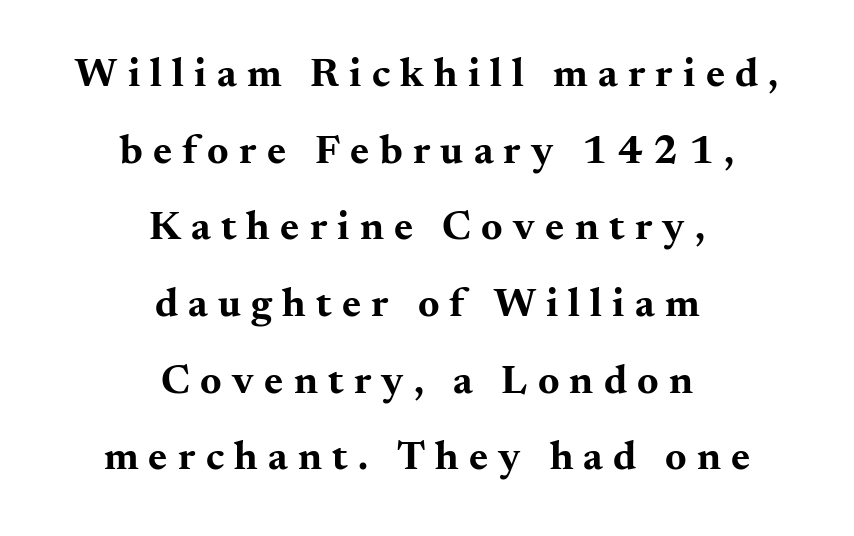
The face used here is proportionally spaced, like ordinary book or web type. The string is rendered with underlining switched off. You can tell it's not italic because the verticals are truly vertical. The tracking reads as deliberately expanded to a designer's eye.
